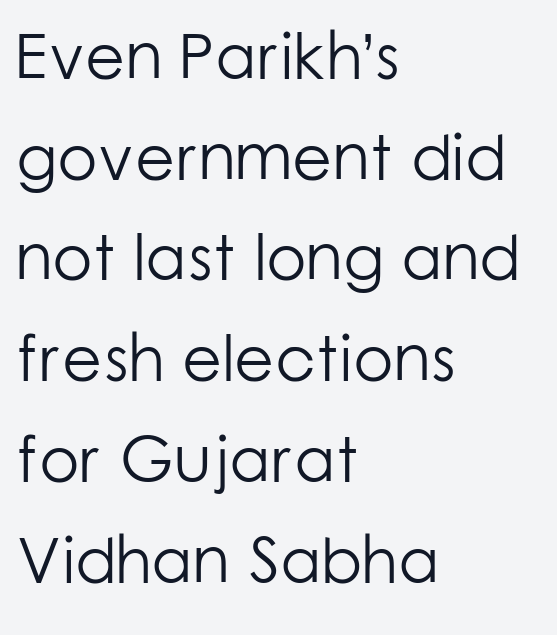
{"serif": "no", "italic": "no", "bold": "no", "weight": "light", "width": "normal", "stroke_contrast": "low", "x_height": "medium", "monospaced": "no", "underline": "no", "align": "left", "line_spacing": "normal", "line_spacing_ratio": 1.55, "letter_spacing": "normal", "letter_spacing_em": 0.0, "glyph_px": 65}
